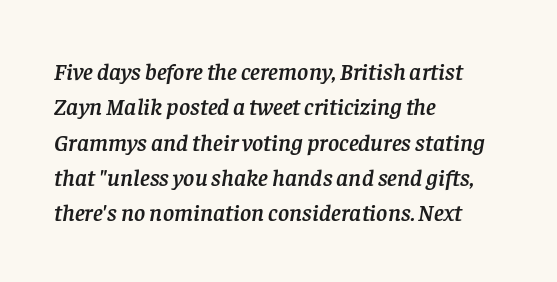
The letters are slanted; this is an italic face. The type is set solid horizontally, with unmodified tracking. The lines sit at an ordinary, default distance from one another. Compared with a centered layout, this one pins lines to the left instead.
